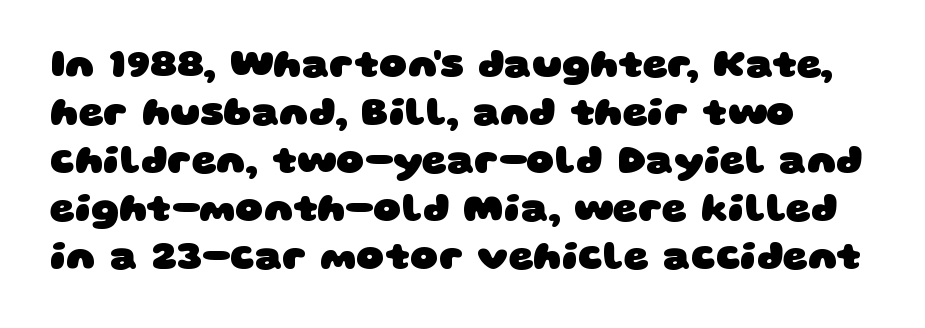
Q: Is the text bold? A: Yes.
Q: Is the typeface a serif or a sans-serif typeface? A: Sans-serif.
Q: Is the text underlined? A: No.
Q: Is the spacing between letters normal or unusually wide? A: Normal.
Q: Width (condensed, normal, or wide)? A: Wide.
Q: Stroke contrast? A: Low.
Q: x-height? A: Large.
Q: Monospaced? A: No.
